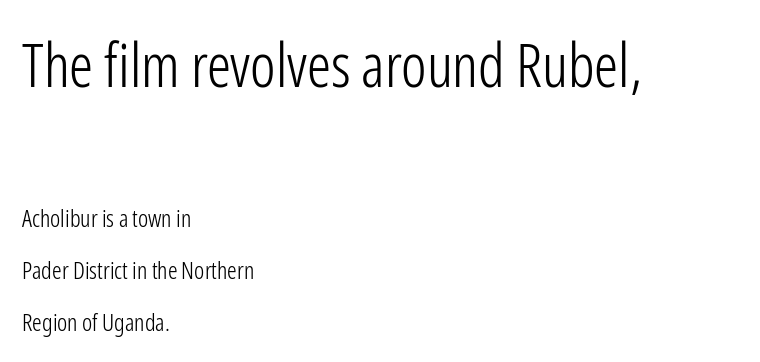
Q: Is the text bold? A: No.
Q: Is the text italic (slanted)? A: No, it is upright.
Q: Is the typeface a serif or a sans-serif typeface? A: Sans-serif.
Q: Is the text underlined? A: No.
Q: How is the paragraph aligned? A: Left-aligned.
Q: Is the spacing between letters normal or unusually wide? A: Normal.
Q: Is the spacing between lines tight, normal or loose? A: Loose.
Q: Which block of text is set in a larger size, the first (top) or the second (bottom)? A: The first (top) one.
Q: Width (condensed, normal, or wide)? A: Condensed.
Q: Stroke contrast? A: Low.
Q: x-height? A: Medium.
Q: Monospaced? A: No.
